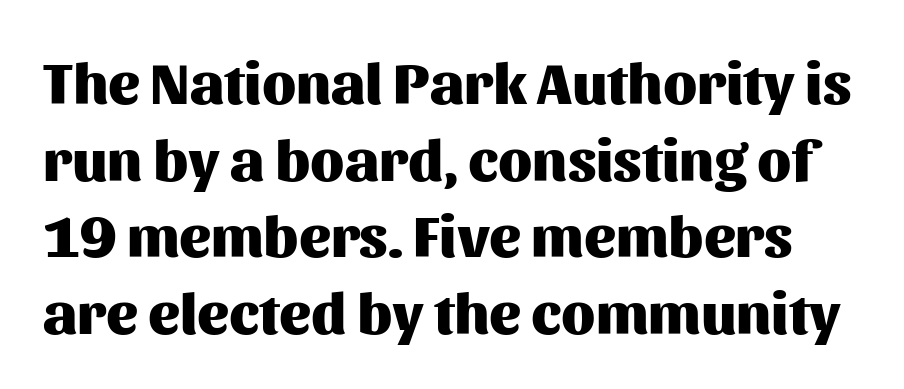
{"serif": "no", "italic": "no", "bold": "yes", "weight": "heavy", "width": "normal", "stroke_contrast": "medium", "x_height": "medium", "monospaced": "no", "underline": "no", "line_spacing": "normal", "line_spacing_ratio": 1.3, "letter_spacing": "normal", "letter_spacing_em": 0.0, "glyph_px": 59}
